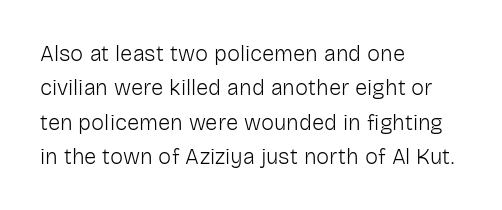
{"italic": "no", "bold": "no", "underline": "no", "align": "left", "line_spacing": "normal", "line_spacing_ratio": 1.56, "letter_spacing": "normal", "letter_spacing_em": 0.0, "glyph_px": 22}
